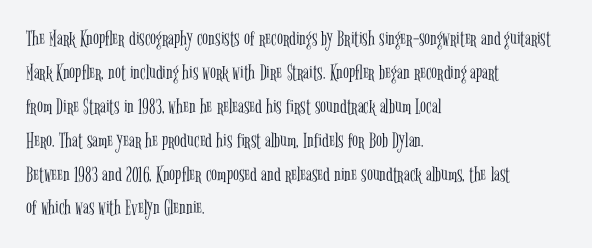
These lines stack with their left ends in a neat column. Any mark beneath the type? The region is blank. Short note: letters normally spaced. The type sits square on the baseline with zero lean.
